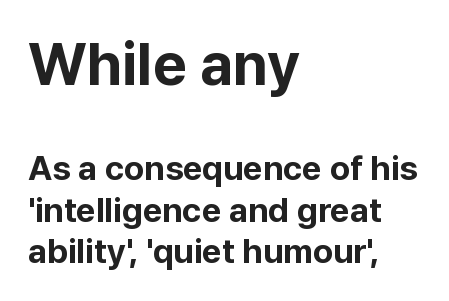
The image shows 59 px bold sans-serif type, upright; set left-aligned, line spacing 1.22x, normal letter spacing, not underlined; the first (top) block is 1.74x larger; low stroke contrast and a medium x-height.
